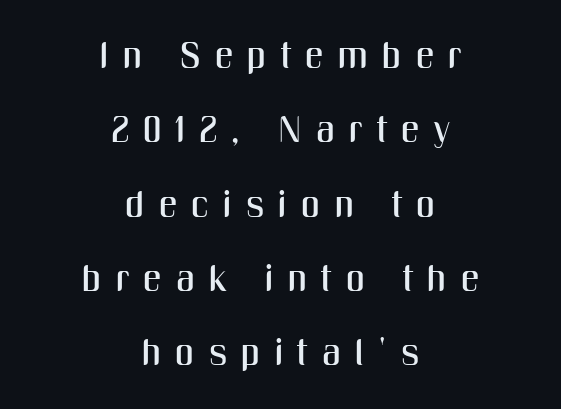
What's the leading like? Stretched, with rows far apart. Do the characters align in a grid? No, the font is proportional. Nope, no serifs anywhere on these letters. Line starts and ends both wander, symmetrically. This sample uses expanded letter spacing, leaving extra air between glyphs. A typesetter would mark this as roman, not italic.
